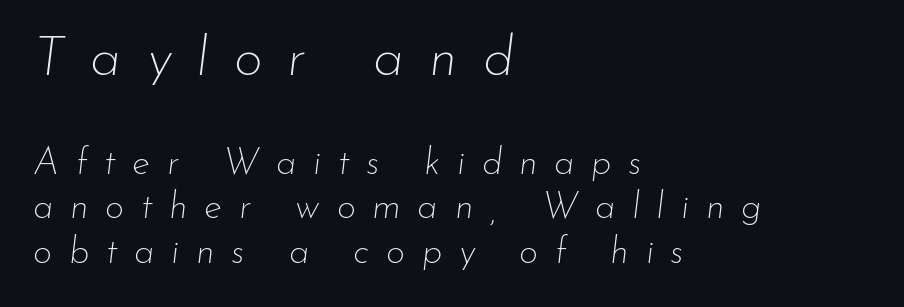
In terms of letterspacing, this is a distinctly airy, spread setting. Note the varied advance widths — an 'i' is clearly narrower than an 'm'. Layout note: lines flush left. The baseline area is clear. If you squint, the top block still reads clearly — it's the larger of the two. No heavy texture on the line: the type isn't bold.
